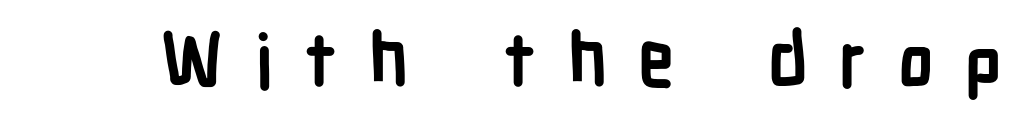
{"serif": "no", "italic": "no", "bold": "yes", "weight": "semibold", "width": "condensed", "stroke_contrast": "low", "x_height": "medium", "monospaced": "no", "underline": "no", "letter_spacing": "wide", "letter_spacing_em": 0.42, "glyph_px": 73}
